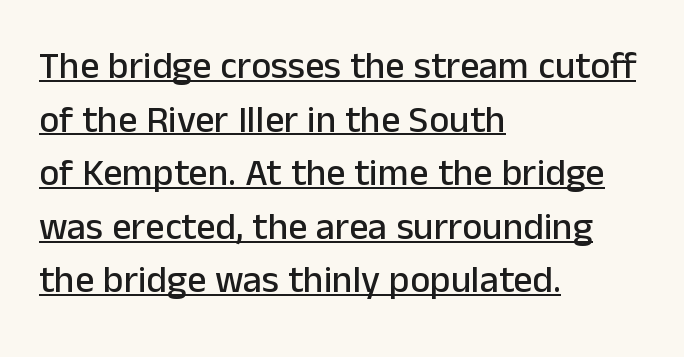
The image shows 38 px sans-serif type, upright; set left-aligned, normal line spacing (1.41x), normal letter spacing, underlined; low stroke contrast and a medium x-height.
